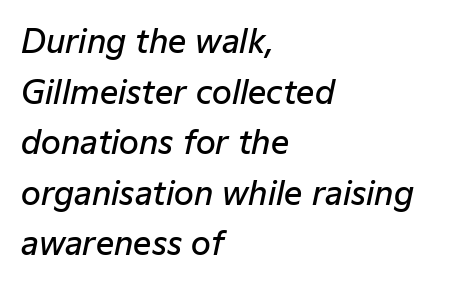
Q: Is the text bold? A: Semi-bold.
Q: Is the text italic (slanted)? A: Yes, it leans right by about 12 degrees.
Q: Is the text underlined? A: No.
Q: How is the paragraph aligned? A: Left-aligned.
Q: Is the spacing between letters normal or unusually wide? A: Normal.
Q: Is the spacing between lines tight, normal or loose? A: Normal.
Q: Width (condensed, normal, or wide)? A: Normal.
Q: Stroke contrast? A: Low.
Q: x-height? A: Medium.
Q: Monospaced? A: No.
